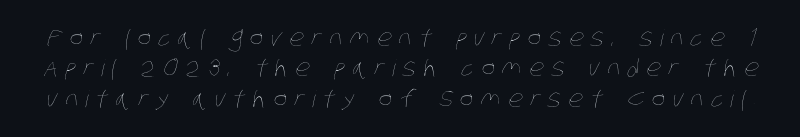
Q: Is the text bold? A: No.
Q: Is the text underlined? A: No.
Q: Is the spacing between letters normal or unusually wide? A: Unusually wide.
Q: Is the spacing between lines tight, normal or loose? A: Normal.
